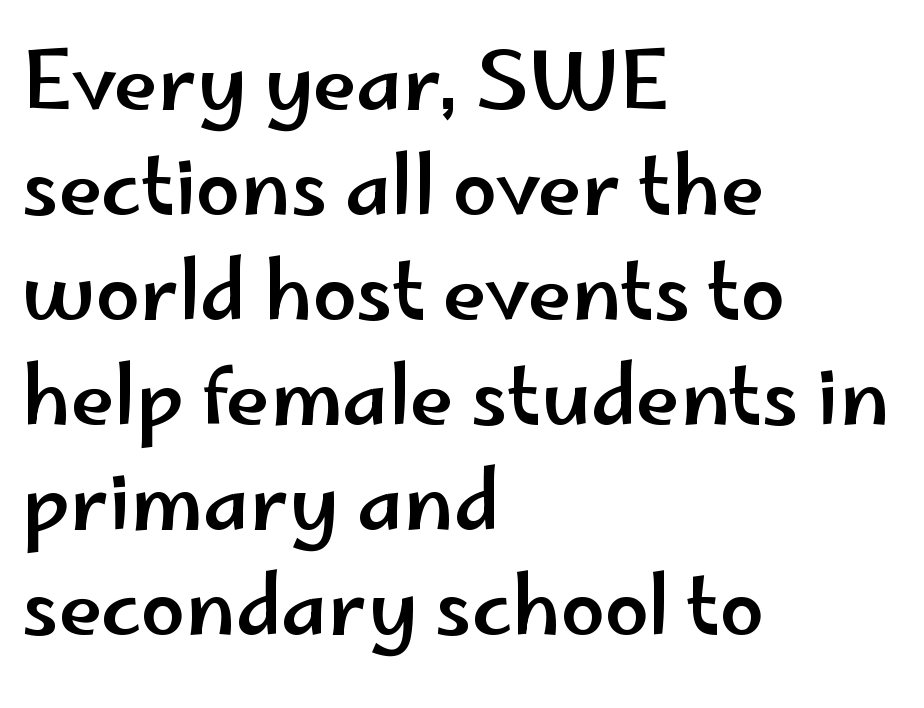
The letters stand straight up with perfectly vertical stems. Each word holds together tightly as a unit, with standard inter-letter gaps. These lines are rendered in a variable-pitch font. A student would call this left alignment; a typographer would say flush left, rag right. Glance below the letters and you will spot only blank space.
